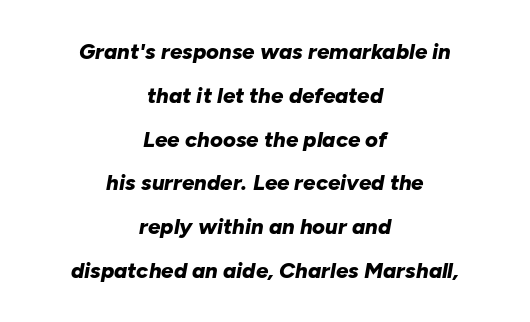
Q: Is the text bold? A: Yes.
Q: Is the text italic (slanted)? A: Yes, it leans right by about 10 degrees.
Q: Is the text underlined? A: No.
Q: How is the paragraph aligned? A: Centered.
Q: Is the spacing between letters normal or unusually wide? A: Normal.
Q: Is the spacing between lines tight, normal or loose? A: Loose.
